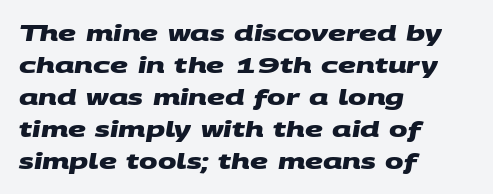
The paragraph has a hard left edge and a soft right edge. Beneath every word, the page is bare. As a designer I'd log this as weight 700, bold. Look at the tracking — it's just the regular setting, nothing added.
